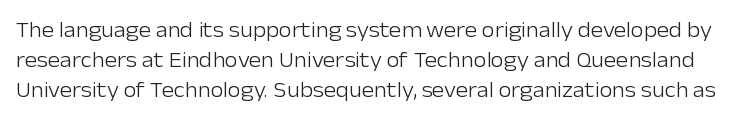
The image shows 21 px text type, upright; set normal line spacing (1.43x), normal letter spacing, not underlined.
